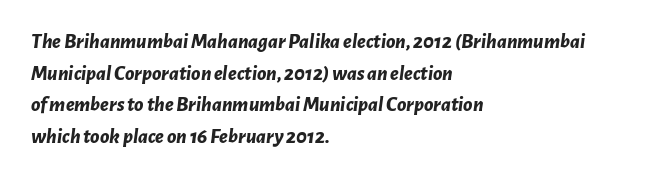
The image shows 21 px bold type, italic (leaning right); set left-aligned, normal line spacing (1.51x), normal letter spacing, not underlined.
